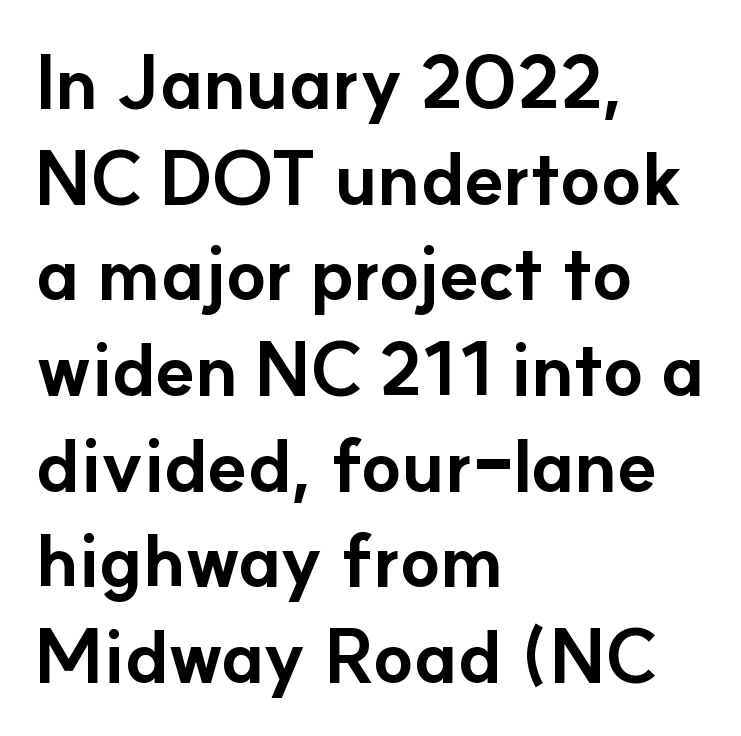
Each line starts at the same left margin while the right side varies. This rendering employs a face without finishing strokes, i.e., a sans-serif. The space between consecutive lines is moderate. Chunky letters — that's bold for sure. Proportional: the letters do not fall into vertical columns. Characters follow at the spacing the type designer built in.
